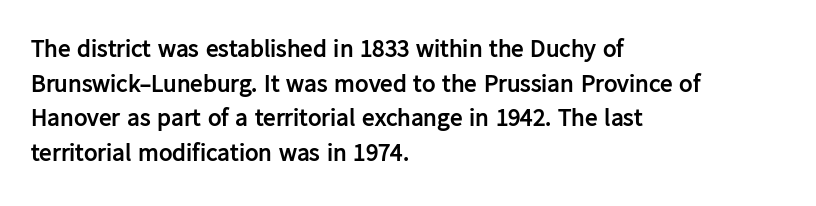
{"italic": "no", "bold": "yes", "underline": "no", "align": "left", "line_spacing": "normal", "line_spacing_ratio": 1.39, "letter_spacing": "normal", "letter_spacing_em": 0.0, "glyph_px": 25}
